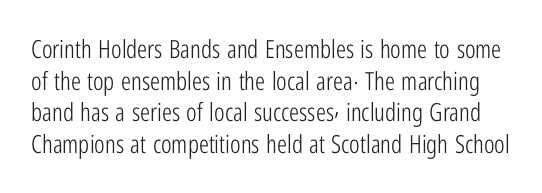
The image shows 25 px text type, upright; set normal line spacing (1.27x), normal letter spacing, not underlined.
